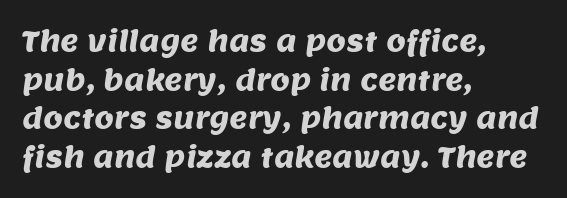
The image shows 28 px sans-serif type; set left-aligned, normal line spacing (1.38x), normal letter spacing, not underlined; medium stroke contrast and a large x-height.
